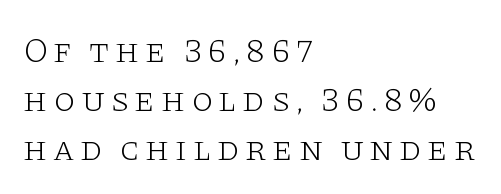
Has an underline been added? It has not. Where is the straight margin? On the left. The rendering uses natural spacing where letterforms have individual widths. Yep, those are serifs on the letters.
